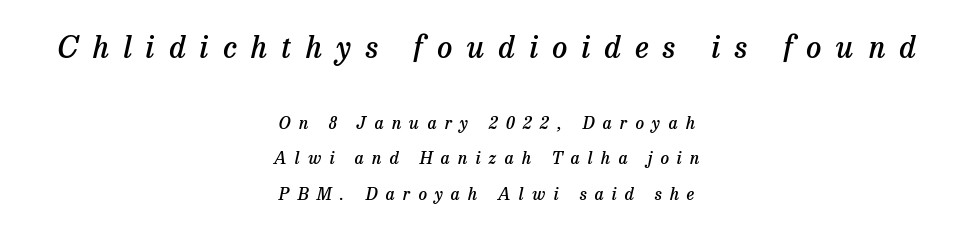
The image shows 30 px semibold serif type, italic (leaning right); set centered, loose line spacing (2.09x), unusually wide letter spacing (+0.48 em), not underlined; the first (top) block is 1.76x larger; low stroke contrast and a medium x-height.
